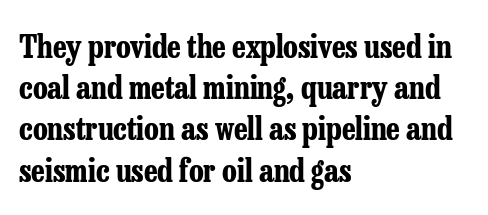
{"serif": "yes", "italic": "no", "bold": "yes", "weight": "bold", "width": "condensed", "stroke_contrast": "low", "x_height": "medium", "monospaced": "no", "underline": "no", "align": "left", "line_spacing": "normal", "line_spacing_ratio": 1.33, "letter_spacing": "normal", "letter_spacing_em": 0.0, "glyph_px": 31}
